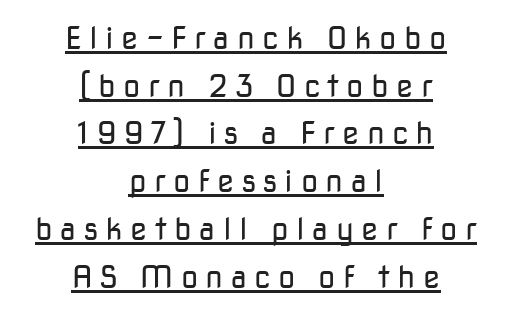
The image shows 31 px regular-weight sans-serif type, upright; set centered, normal line spacing (1.54x), unusually wide letter spacing (+0.24 em), underlined; low stroke contrast and a medium x-height.
